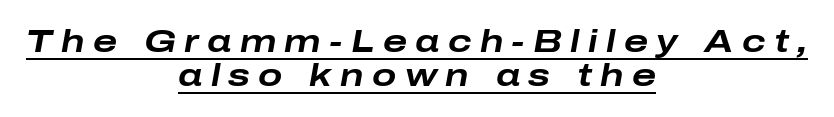
The image shows 32 px bold, wide type, italic (leaning right); set centered, tight line spacing (1.07x), unusually wide letter spacing (+0.26 em), underlined; low stroke contrast and a medium x-height.
